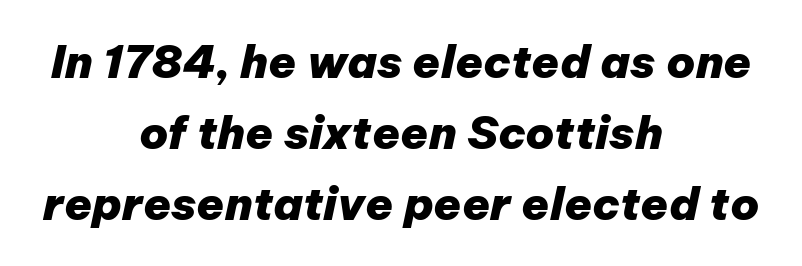
Q: Is the text bold? A: Yes.
Q: Is the text italic (slanted)? A: Yes, it leans right by about 12 degrees.
Q: Is the text underlined? A: No.
Q: How is the paragraph aligned? A: Centered.
Q: Is the spacing between letters normal or unusually wide? A: Normal.
Q: Is the spacing between lines tight, normal or loose? A: Normal.
Q: Width (condensed, normal, or wide)? A: Normal.
Q: Stroke contrast? A: Low.
Q: x-height? A: Medium.
Q: Monospaced? A: No.
